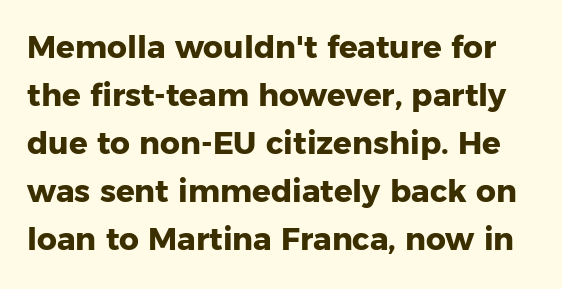
Q: Is the text bold? A: Yes.
Q: Is the text italic (slanted)? A: No, it is upright.
Q: Is the typeface a serif or a sans-serif typeface? A: Sans-serif.
Q: Is the text underlined? A: No.
Q: Is the spacing between letters normal or unusually wide? A: Normal.
Q: Is the spacing between lines tight, normal or loose? A: Normal.
Q: Width (condensed, normal, or wide)? A: Normal.
Q: Stroke contrast? A: Low.
Q: x-height? A: Medium.
Q: Monospaced? A: No.
